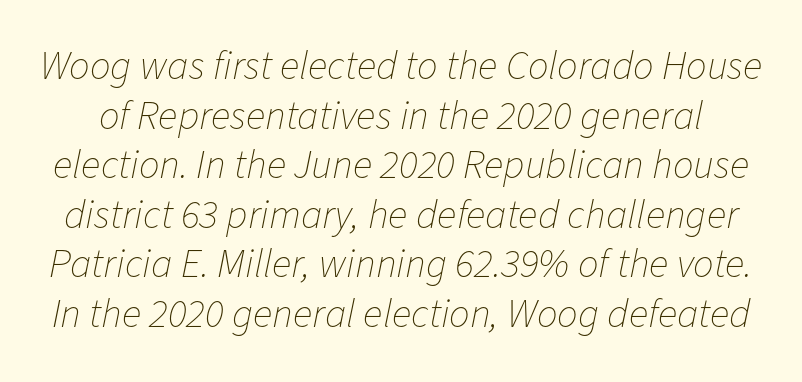
A light-to-regular cut is what we see here. Descenders are the only things crossing below the line. Spacing between characters is what you'd get straight out of the box. Compared with ordinary roman type, these characters are visibly tilted. The face used here is proportionally spaced, like ordinary book or web type.
